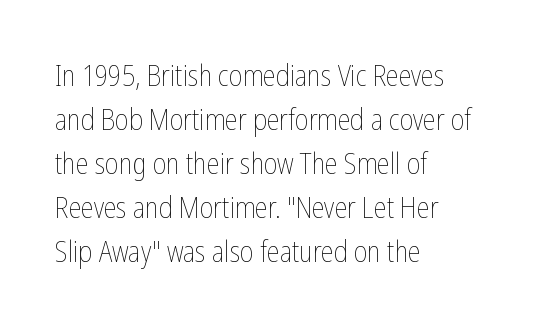
Characters remain perfectly vertical along every line. Weight class: somewhere from thin through regular. All the whitespace from short lines collects on the right. The horizontal fit of the characters is conventional and even.
